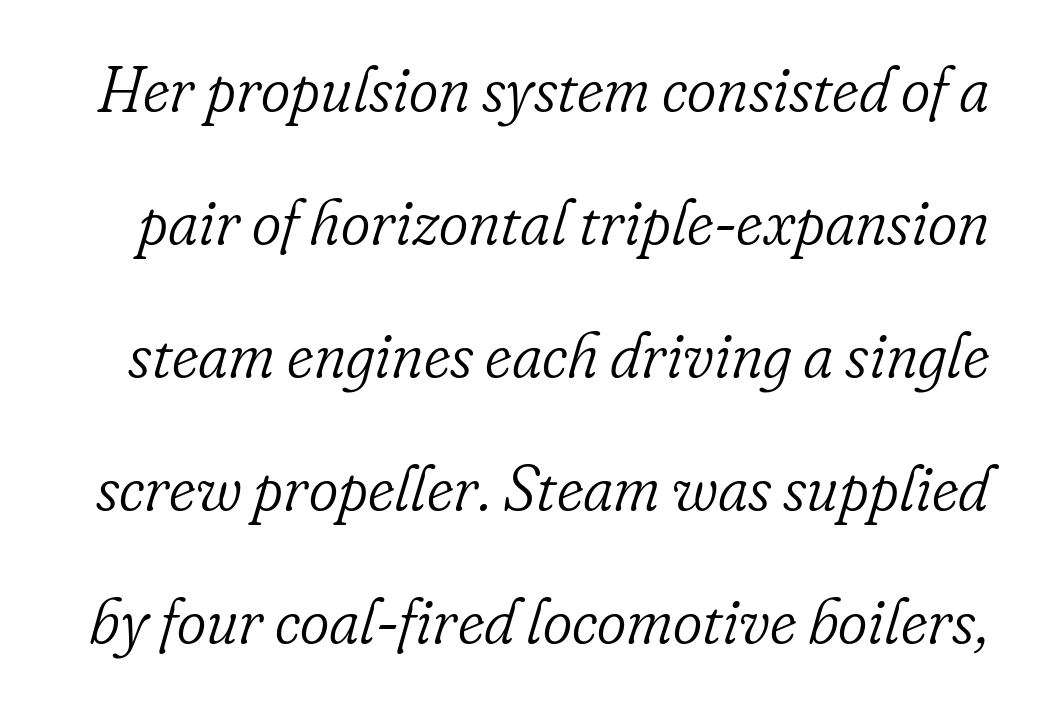
Q: Is the text bold? A: No.
Q: Is the text italic (slanted)? A: Yes, it leans right by about 16 degrees.
Q: Is the typeface a serif or a sans-serif typeface? A: Serif.
Q: Is the text underlined? A: No.
Q: Is the spacing between letters normal or unusually wide? A: Normal.
Q: Is the spacing between lines tight, normal or loose? A: Loose.
Q: Width (condensed, normal, or wide)? A: Normal.
Q: Stroke contrast? A: Low.
Q: x-height? A: Small.
Q: Monospaced? A: No.
